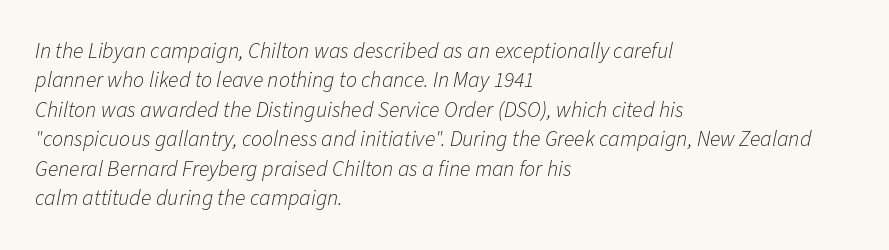
The image shows 22 px text type, italic (leaning right); set left-aligned, normal line spacing (1.34x), normal letter spacing, not underlined.
